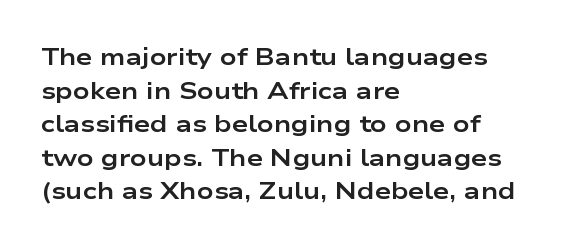
Q: Is the text bold? A: Yes.
Q: Is the text italic (slanted)? A: No, it is upright.
Q: Is the text underlined? A: No.
Q: How is the paragraph aligned? A: Left-aligned.
Q: Is the spacing between letters normal or unusually wide? A: Normal.
Q: Is the spacing between lines tight, normal or loose? A: Normal.
